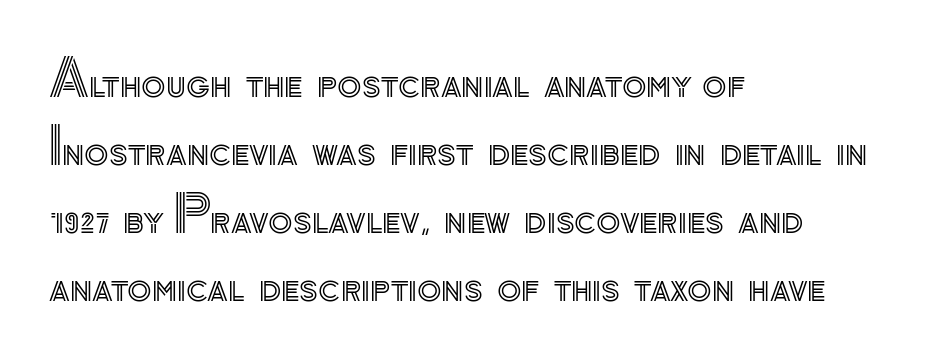
The image shows 50 px text type, upright; set left-aligned, normal line spacing (1.36x), normal letter spacing, not underlined; a small x-height.
